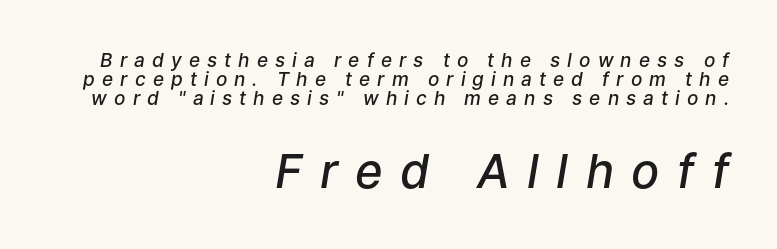
The image shows 47 px semibold type, italic (leaning right); set right-aligned, tight line spacing (0.99x), unusually wide letter spacing (+0.37 em), not underlined; the second (bottom) block is 2.47x larger; low stroke contrast and a medium x-height.
